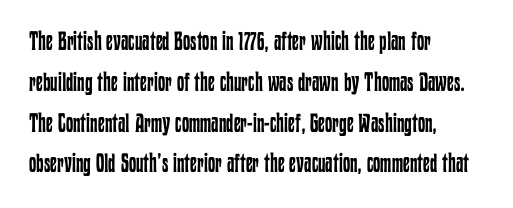
The image shows 26 px text type, upright; set left-aligned, normal line spacing (1.57x), normal letter spacing, not underlined.
